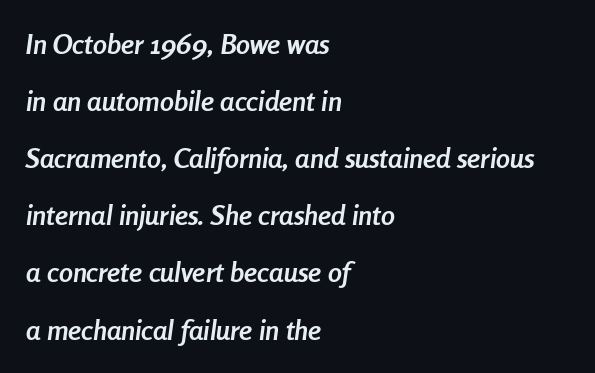
The image shows 28 px semibold, condensed type, italic (leaning right); set left-aligned, loose line spacing (2.04x), normal letter spacing, not underlined; low stroke contrast and a medium x-height.
